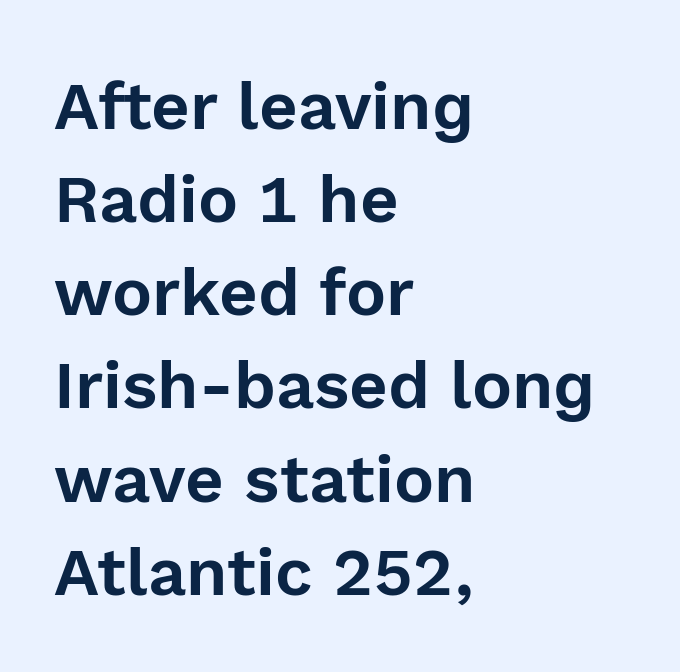
Q: Is the text italic (slanted)? A: No, it is upright.
Q: Is the typeface a serif or a sans-serif typeface? A: Sans-serif.
Q: Is the text underlined? A: No.
Q: How is the paragraph aligned? A: Left-aligned.
Q: Is the spacing between letters normal or unusually wide? A: Normal.
Q: Is the spacing between lines tight, normal or loose? A: Normal.
Q: Width (condensed, normal, or wide)? A: Normal.
Q: x-height? A: Medium.
Q: Monospaced? A: No.
